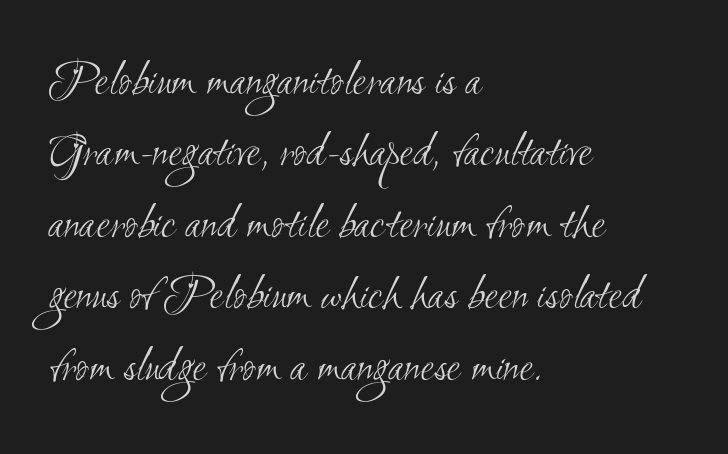
Q: Is the text bold? A: No.
Q: Is the typeface a serif or a sans-serif typeface? A: Sans-serif.
Q: Is the text underlined? A: No.
Q: How is the paragraph aligned? A: Left-aligned.
Q: Is the spacing between letters normal or unusually wide? A: Normal.
Q: Is the spacing between lines tight, normal or loose? A: Normal.
Q: Width (condensed, normal, or wide)? A: Condensed.
Q: Stroke contrast? A: Medium.
Q: x-height? A: Small.
Q: Monospaced? A: No.
